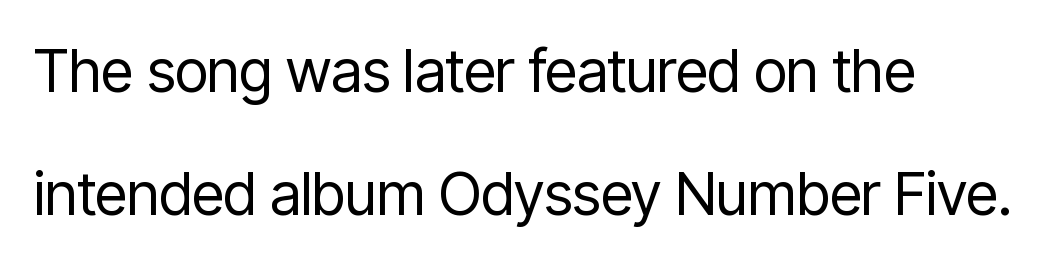
{"serif": "no", "italic": "no", "bold": "no", "weight": "regular", "width": "condensed", "stroke_contrast": "low", "x_height": "medium", "monospaced": "no", "underline": "no", "align": "left", "line_spacing": "loose", "line_spacing_ratio": 2.08, "letter_spacing": "normal", "letter_spacing_em": 0.0, "glyph_px": 59}
